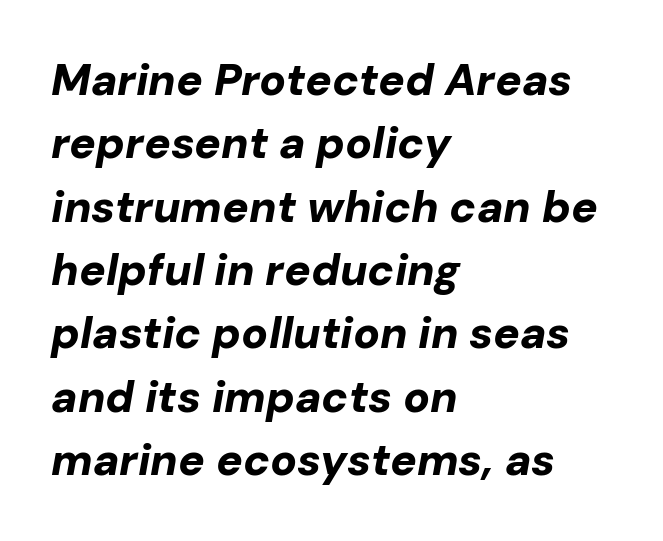
{"italic": "yes", "lean": "right", "slant_degrees": 10, "bold": "yes", "weight": "bold", "width": "normal", "stroke_contrast": "low", "x_height": "medium", "monospaced": "no", "underline": "no", "align": "left", "line_spacing": "normal", "line_spacing_ratio": 1.44, "letter_spacing": "normal", "letter_spacing_em": 0.0, "glyph_px": 44}
